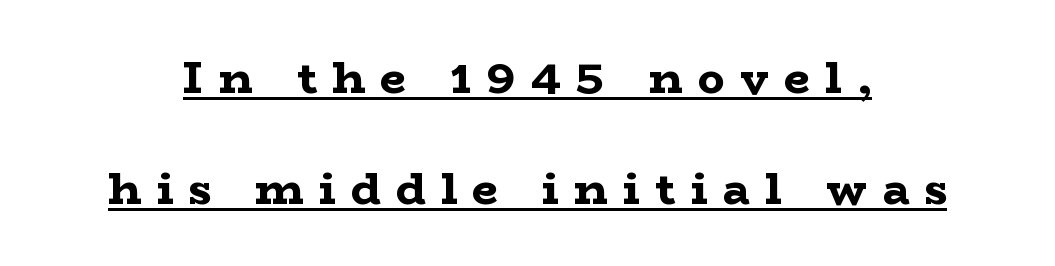
Q: Is the text bold? A: Yes.
Q: Is the text italic (slanted)? A: No, it is upright.
Q: Is the typeface a serif or a sans-serif typeface? A: Serif.
Q: Is the text underlined? A: Yes.
Q: Is the spacing between letters normal or unusually wide? A: Unusually wide.
Q: Is the spacing between lines tight, normal or loose? A: Loose.
Q: Width (condensed, normal, or wide)? A: Wide.
Q: Stroke contrast? A: Low.
Q: x-height? A: Medium.
Q: Monospaced? A: No.
